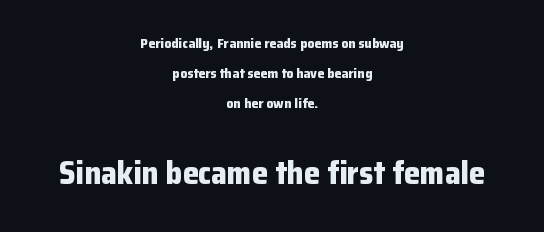
{"serif": "no", "italic": "no", "bold": "yes", "weight": "bold", "width": "normal", "stroke_contrast": "low", "x_height": "medium", "monospaced": "no", "underline": "no", "align": "center", "line_spacing": "loose", "line_spacing_ratio": 2.14, "letter_spacing": "normal", "letter_spacing_em": 0.0, "larger_block": "second", "size_ratio": 2.29, "glyph_px": 32}
